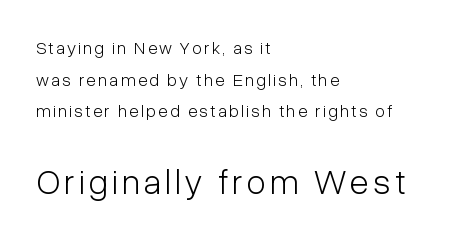
The image shows 35 px light, condensed sans-serif type, upright; set left-aligned, line spacing 1.76x, not underlined; the second (bottom) block is 1.94x larger; low stroke contrast and a medium x-height.
